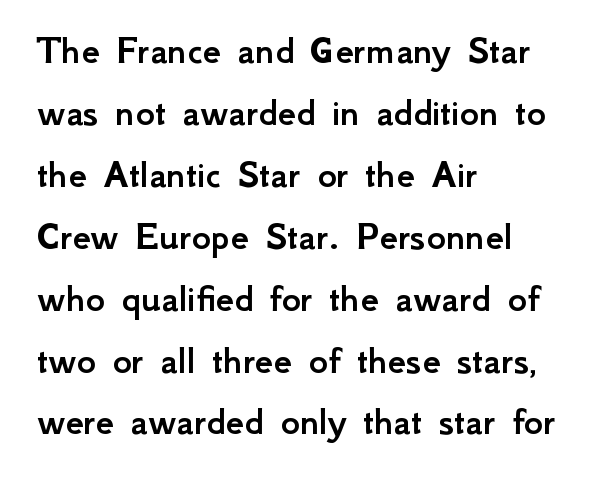
The image shows 41 px sans-serif type, upright; set left-aligned, normal line spacing (1.51x), normal letter spacing, not underlined; low stroke contrast and a small x-height.
